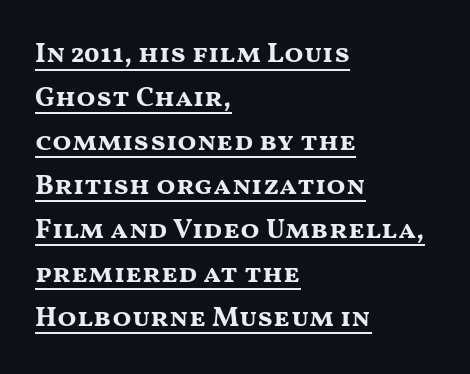
Q: Is the text bold? A: Yes.
Q: Is the text italic (slanted)? A: No, it is upright.
Q: Is the typeface a serif or a sans-serif typeface? A: Sans-serif.
Q: Is the text underlined? A: Yes.
Q: How is the paragraph aligned? A: Left-aligned.
Q: Is the spacing between letters normal or unusually wide? A: Normal.
Q: Is the spacing between lines tight, normal or loose? A: Normal.
Q: Width (condensed, normal, or wide)? A: Wide.
Q: Stroke contrast? A: Medium.
Q: x-height? A: Medium.
Q: Monospaced? A: No.
